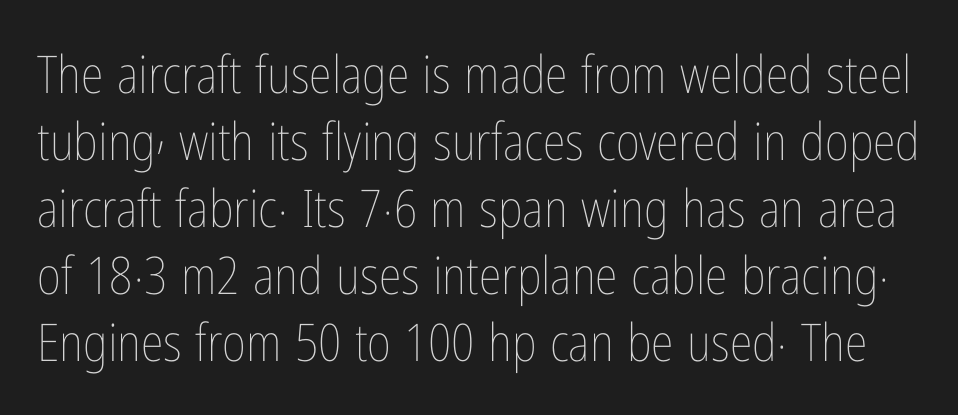
The image shows 52 px thin, condensed type, upright; set normal line spacing (1.29x), normal letter spacing, not underlined; low stroke contrast and a medium x-height.
